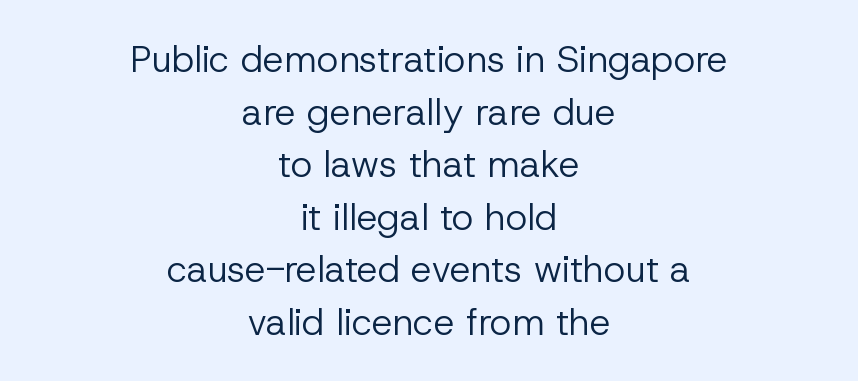
The image shows 37 px regular-weight sans-serif type, upright; set centered, normal line spacing (1.42x), normal letter spacing, not underlined; low stroke contrast and a medium x-height.
